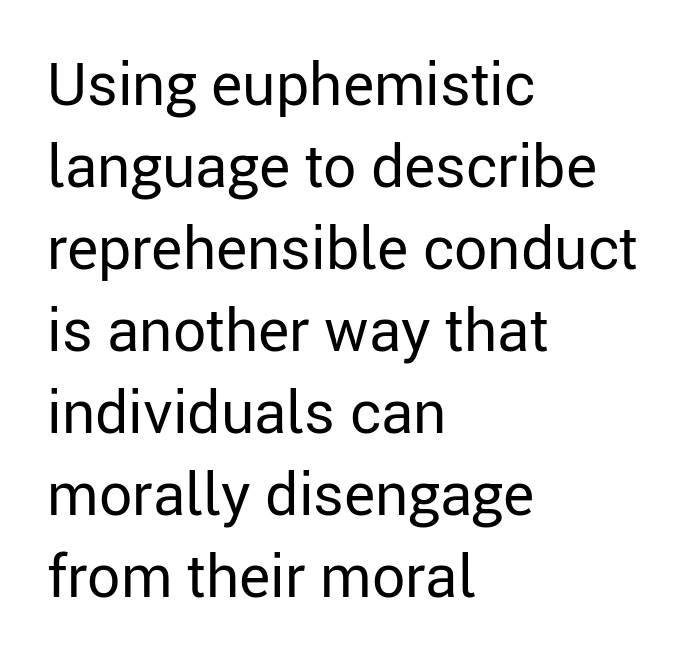
Q: Is the text bold? A: No.
Q: Is the text italic (slanted)? A: No, it is upright.
Q: Is the typeface a serif or a sans-serif typeface? A: Sans-serif.
Q: Is the text underlined? A: No.
Q: How is the paragraph aligned? A: Left-aligned.
Q: Is the spacing between letters normal or unusually wide? A: Normal.
Q: Is the spacing between lines tight, normal or loose? A: Normal.
Q: Width (condensed, normal, or wide)? A: Normal.
Q: Stroke contrast? A: Low.
Q: x-height? A: Medium.
Q: Monospaced? A: No.
